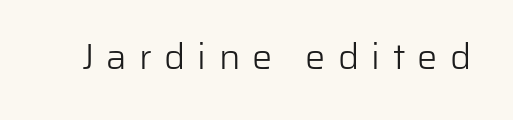
The image shows 36 px light sans-serif type, upright; set unusually wide letter spacing (+0.34 em), not underlined; low stroke contrast and a medium x-height.
